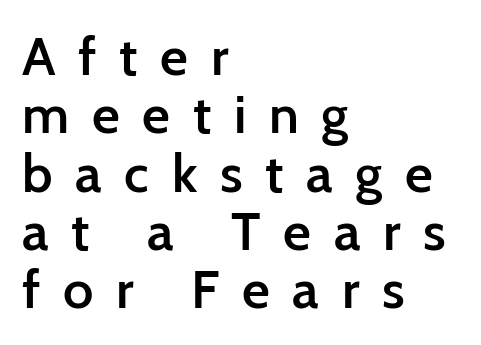
The image shows 54 px semibold sans-serif type, upright; set left-aligned, tight line spacing (1.08x), unusually wide letter spacing (+0.42 em), not underlined; low stroke contrast and a medium x-height.
